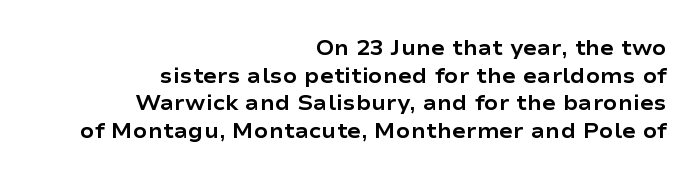
Q: Is the text bold? A: Yes.
Q: Is the text italic (slanted)? A: No, it is upright.
Q: Is the text underlined? A: No.
Q: How is the paragraph aligned? A: Right-aligned.
Q: Is the spacing between letters normal or unusually wide? A: Normal.
Q: Is the spacing between lines tight, normal or loose? A: Normal.
